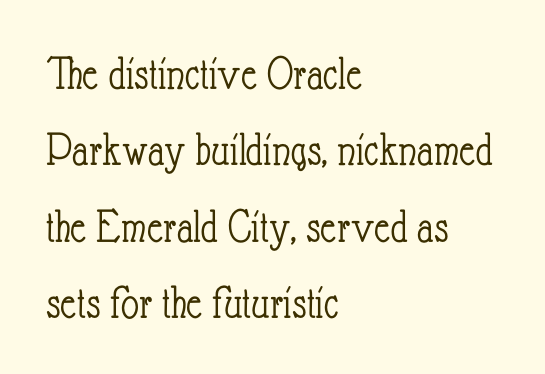
{"italic": "no", "bold": "no", "weight": "light", "width": "condensed", "stroke_contrast": "low", "x_height": "small", "monospaced": "no", "underline": "no", "align": "left", "line_spacing": "normal", "line_spacing_ratio": 1.56, "letter_spacing": "normal", "letter_spacing_em": 0.0, "glyph_px": 49}
